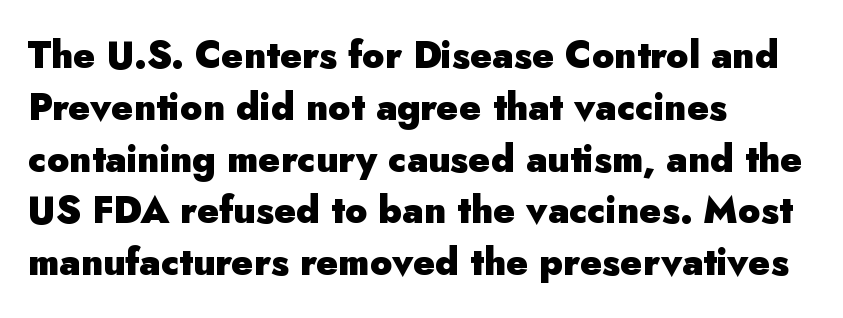
{"serif": "no", "italic": "no", "bold": "yes", "weight": "heavy", "width": "normal", "stroke_contrast": "low", "x_height": "small", "monospaced": "no", "underline": "no", "align": "left", "line_spacing": "normal", "line_spacing_ratio": 1.4, "letter_spacing": "normal", "letter_spacing_em": 0.0, "glyph_px": 37}
